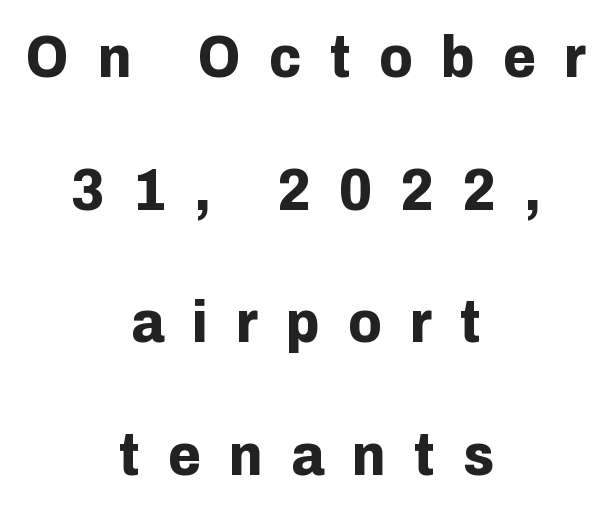
Q: Is the text bold? A: Yes.
Q: Is the text italic (slanted)? A: No, it is upright.
Q: Is the typeface a serif or a sans-serif typeface? A: Sans-serif.
Q: Is the text underlined? A: No.
Q: How is the paragraph aligned? A: Centered.
Q: Is the spacing between letters normal or unusually wide? A: Unusually wide.
Q: Is the spacing between lines tight, normal or loose? A: Loose.
Q: Width (condensed, normal, or wide)? A: Normal.
Q: Stroke contrast? A: Low.
Q: x-height? A: Medium.
Q: Monospaced? A: No.
